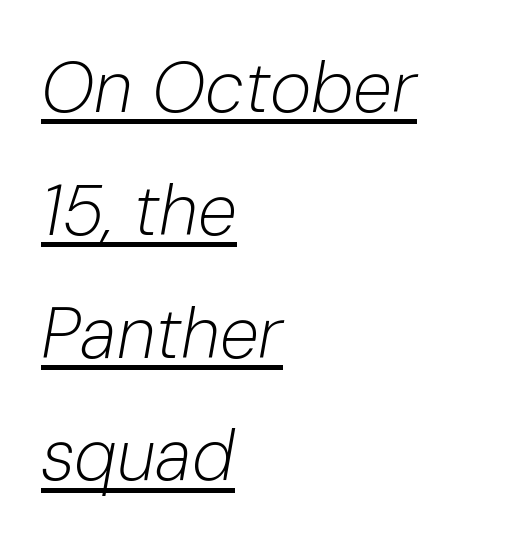
The rendering applies a slant to the glyphs. The face looks like a standard text weight, possibly lighter. The letters advance in unequal steps, a hallmark of proportional type. A baseline rule has been typeset under these characters.
